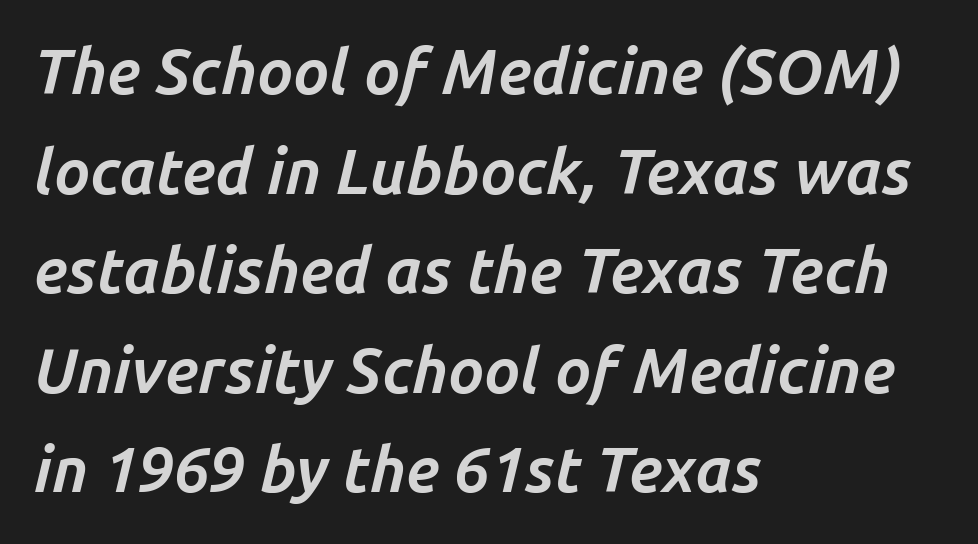
{"italic": "yes", "lean": "right", "slant_degrees": 14, "bold": "yes", "weight": "bold", "width": "normal", "stroke_contrast": "low", "x_height": "medium", "monospaced": "no", "underline": "no", "align": "left", "line_spacing": "normal", "line_spacing_ratio": 1.58, "letter_spacing": "normal", "letter_spacing_em": 0.0, "glyph_px": 63}
